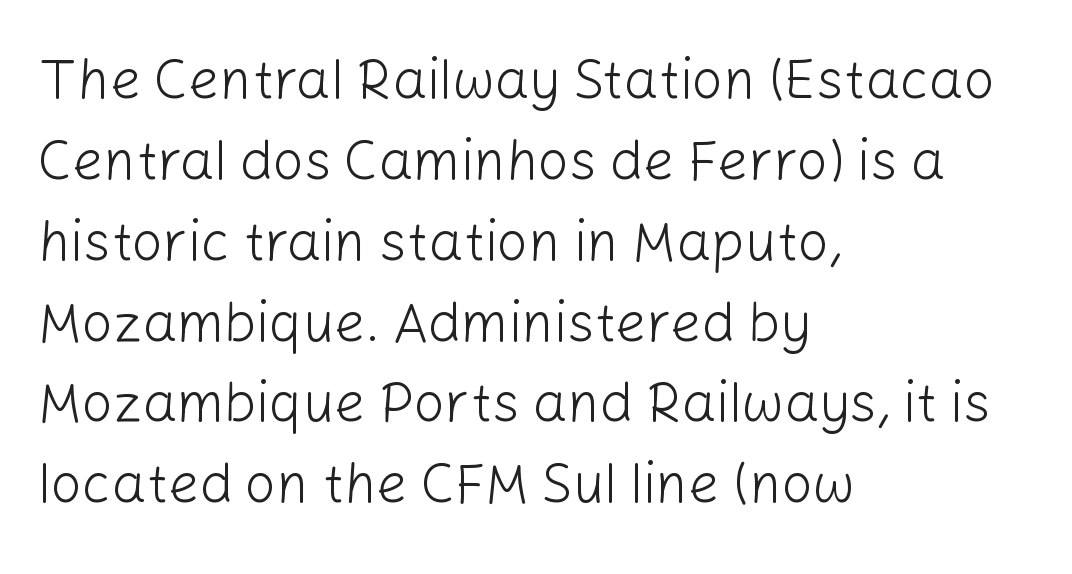
Q: Is the text bold? A: No.
Q: Is the text italic (slanted)? A: No, it is upright.
Q: Is the typeface a serif or a sans-serif typeface? A: Sans-serif.
Q: Is the text underlined? A: No.
Q: How is the paragraph aligned? A: Left-aligned.
Q: Is the spacing between letters normal or unusually wide? A: Normal.
Q: Is the spacing between lines tight, normal or loose? A: Normal.
Q: Width (condensed, normal, or wide)? A: Normal.
Q: Stroke contrast? A: Low.
Q: x-height? A: Medium.
Q: Monospaced? A: No.
